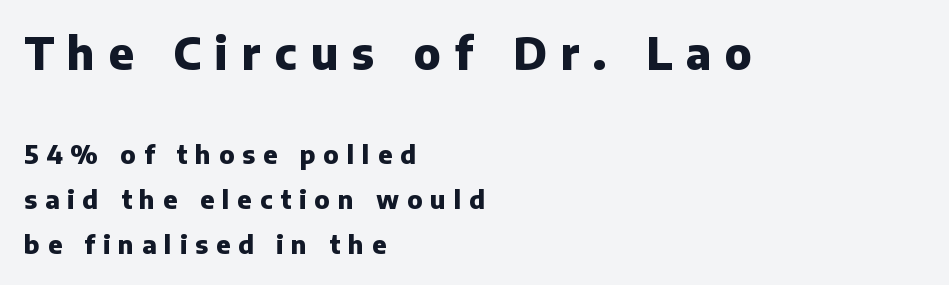
The image shows 44 px heavy sans-serif type, upright; set left-aligned, line spacing 1.8x, unusually wide letter spacing (+0.32 em), not underlined; the first (top) block is 1.76x larger; low stroke contrast and a medium x-height.
